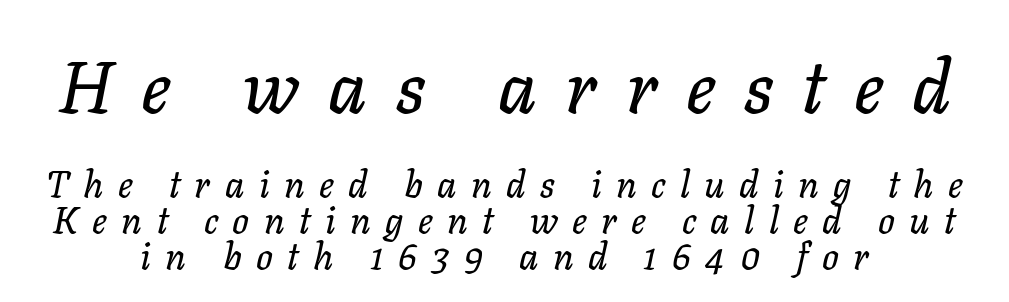
The image shows 74 px text type, italic (leaning right); set tight line spacing (0.97x), unusually wide letter spacing (+0.39 em), not underlined; the first (top) block is 2.0x larger; low stroke contrast and a medium x-height.
